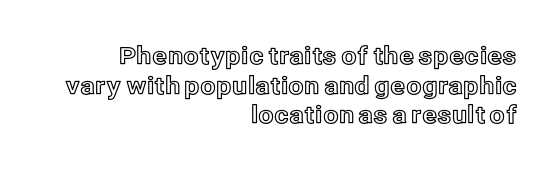
{"italic": "no", "underline": "no", "align": "right", "line_spacing_ratio": 1.23, "letter_spacing": "normal", "letter_spacing_em": 0.0, "glyph_px": 24}
